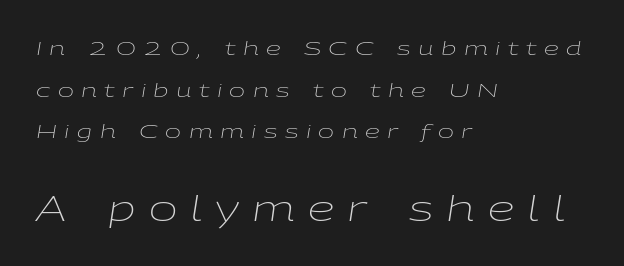
{"italic": "yes", "lean": "right", "slant_degrees": 9, "bold": "no", "weight": "light", "width": "wide", "stroke_contrast": "low", "x_height": "medium", "monospaced": "no", "underline": "no", "align": "left", "line_spacing": "loose", "line_spacing_ratio": 2.19, "letter_spacing": "wide", "letter_spacing_em": 0.39, "larger_block": "second", "size_ratio": 1.79, "glyph_px": 34}
